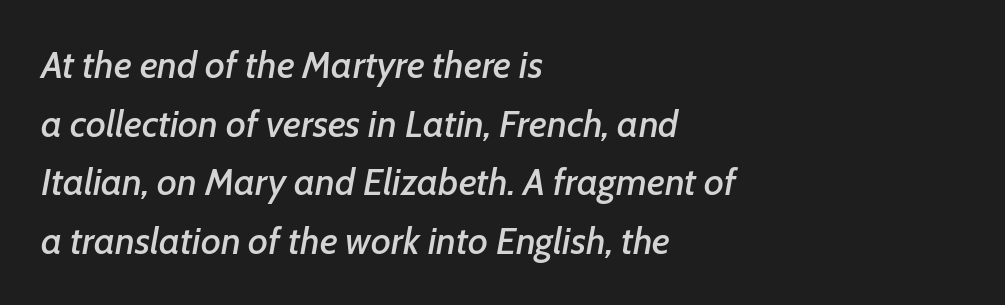
Does the leading feel generous? No, just average. Short and long lines alike share a common starting point at left. Beneath every word, the page is bare. No extra tracking has been applied to these lines.
